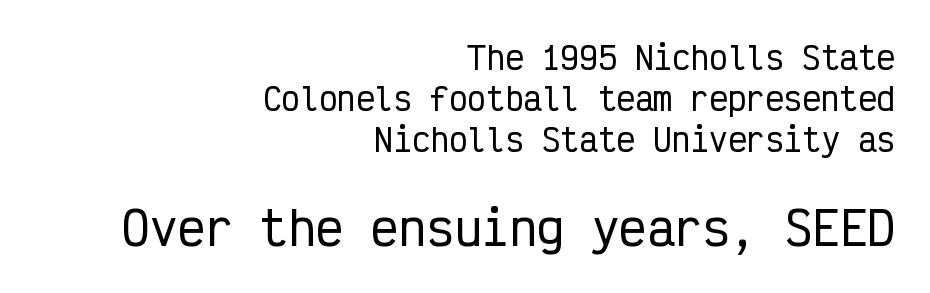
Q: Is the text italic (slanted)? A: No, it is upright.
Q: Is the typeface a serif or a sans-serif typeface? A: Sans-serif.
Q: Is the text underlined? A: No.
Q: How is the paragraph aligned? A: Right-aligned.
Q: Is the spacing between letters normal or unusually wide? A: Normal.
Q: Is the spacing between lines tight, normal or loose? A: Normal.
Q: Which block of text is set in a larger size, the first (top) or the second (bottom)? A: The second (bottom) one.
Q: Width (condensed, normal, or wide)? A: Condensed.
Q: Stroke contrast? A: Low.
Q: x-height? A: Medium.
Q: Monospaced? A: Yes.
